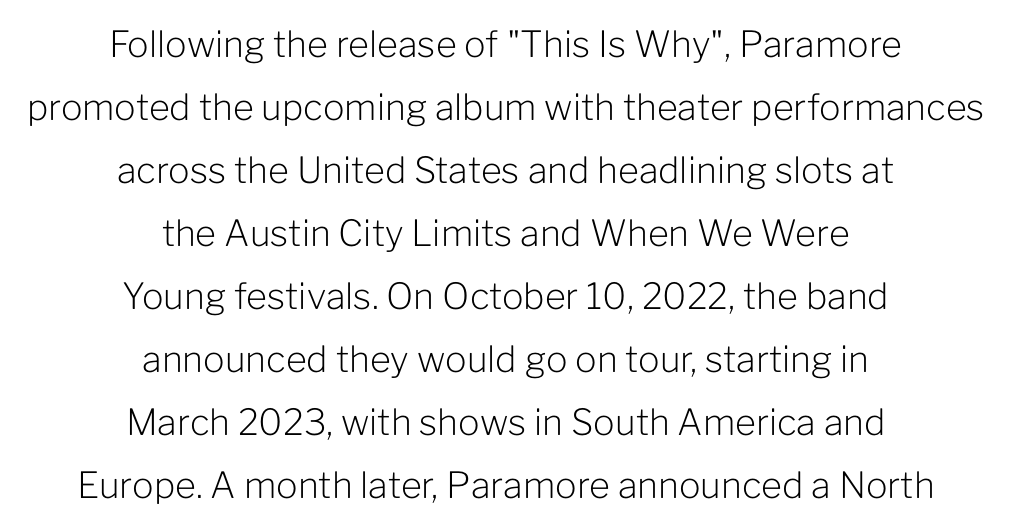
The image shows 36 px light sans-serif type, upright; set centered, line spacing 1.75x, normal letter spacing, not underlined; low stroke contrast and a medium x-height.
